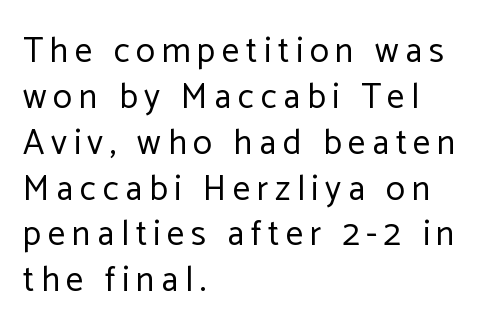
{"serif": "no", "italic": "no", "bold": "no", "weight": "regular", "width": "normal", "stroke_contrast": "low", "x_height": "medium", "monospaced": "no", "underline": "no", "align": "left", "line_spacing": "normal", "line_spacing_ratio": 1.31, "glyph_px": 35}
